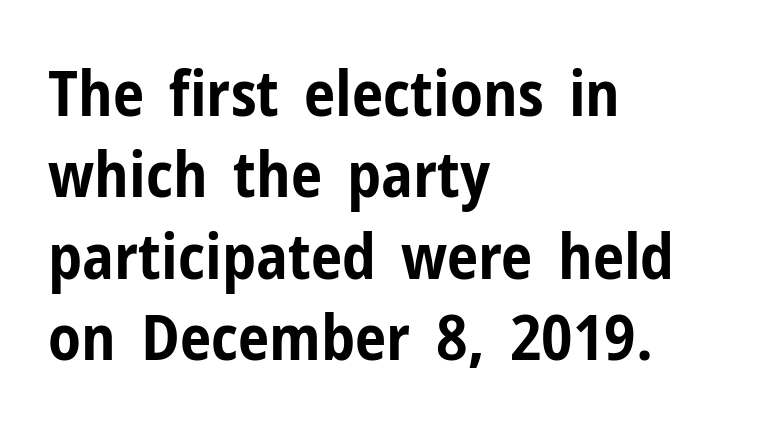
Quick note: not italic, upright. This sample has the flowing, uneven cadence of proportional lettering. Note: no serifs on the glyphs. A typesetter would call this leading conventional body-copy spacing.
